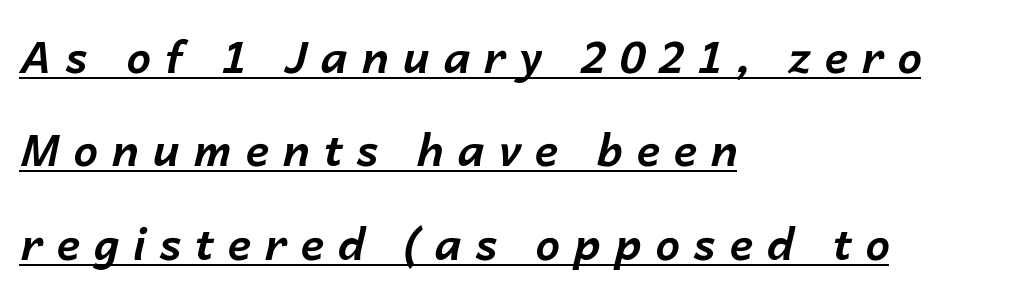
Q: Is the text bold? A: Yes.
Q: Is the text italic (slanted)? A: Yes, it leans right by about 14 degrees.
Q: Is the text underlined? A: Yes.
Q: How is the paragraph aligned? A: Left-aligned.
Q: Is the spacing between letters normal or unusually wide? A: Unusually wide.
Q: Is the spacing between lines tight, normal or loose? A: Loose.
Q: Width (condensed, normal, or wide)? A: Normal.
Q: Stroke contrast? A: Low.
Q: x-height? A: Medium.
Q: Monospaced? A: No.
